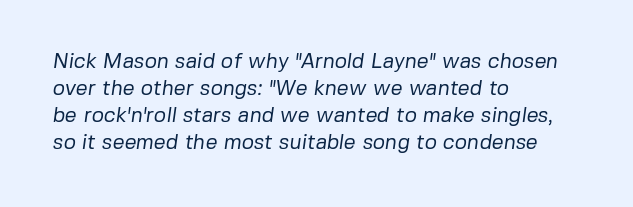
Q: Is the text bold? A: No.
Q: Is the text underlined? A: No.
Q: How is the paragraph aligned? A: Left-aligned.
Q: Is the spacing between letters normal or unusually wide? A: Normal.
Q: Is the spacing between lines tight, normal or loose? A: Normal.
